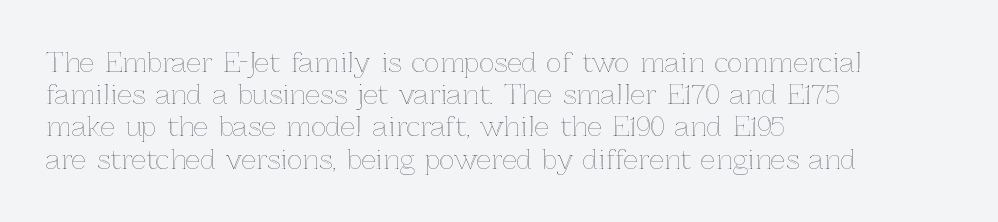
The image shows 26 px text type, upright; set left-aligned, line spacing 1.24x, normal letter spacing, not underlined.
